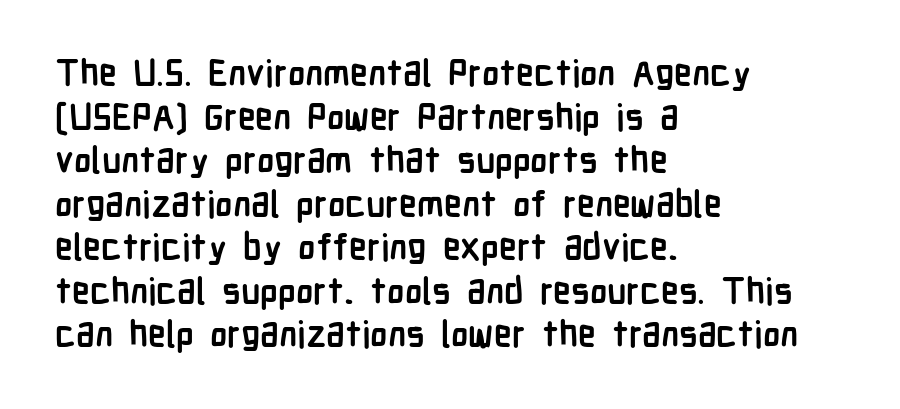
Q: Is the text bold? A: Yes.
Q: Is the text italic (slanted)? A: No, it is upright.
Q: Is the typeface a serif or a sans-serif typeface? A: Sans-serif.
Q: Is the text underlined? A: No.
Q: How is the paragraph aligned? A: Left-aligned.
Q: Is the spacing between letters normal or unusually wide? A: Normal.
Q: Width (condensed, normal, or wide)? A: Condensed.
Q: Stroke contrast? A: Low.
Q: x-height? A: Medium.
Q: Monospaced? A: No.
